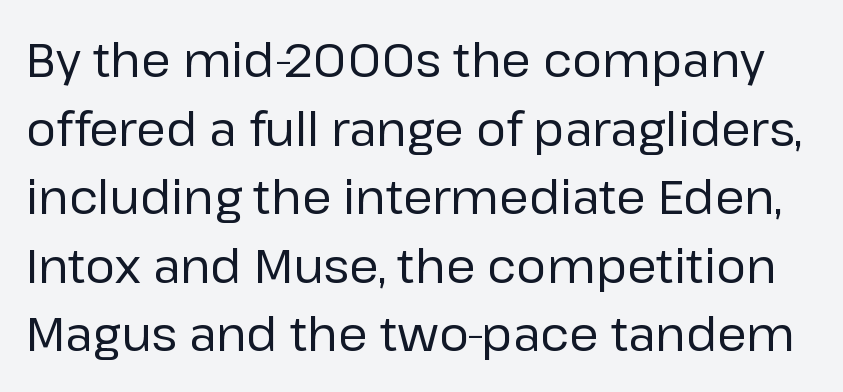
Only glyphs here, with clear space below each row. Quick note: interline space is typical. Is this a heavy cut? Hardly; it is regular or lighter. Note the varied advance widths — an 'i' is clearly narrower than an 'm'. I'd call this a sans setting — the letters go barefoot. Is there any slant? The stems are plumb.
